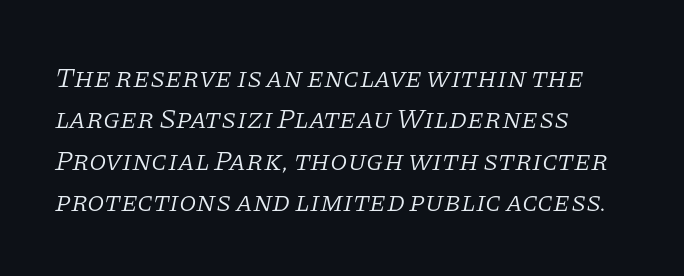
{"serif": "yes", "italic": "yes", "lean": "right", "slant_degrees": 11, "bold": "no", "weight": "light", "width": "normal", "stroke_contrast": "low", "x_height": "large", "monospaced": "no", "underline": "no", "align": "left", "line_spacing": "normal", "line_spacing_ratio": 1.48, "letter_spacing": "normal", "letter_spacing_em": 0.0, "glyph_px": 28}
